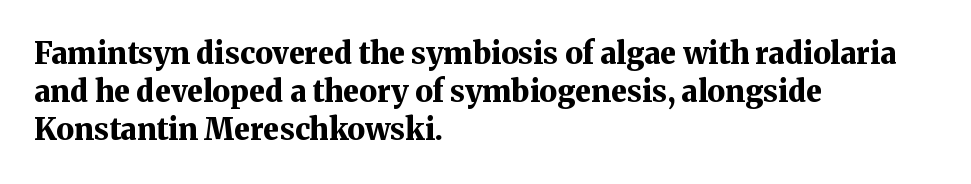
{"serif": "yes", "italic": "no", "bold": "yes", "weight": "bold", "width": "normal", "stroke_contrast": "medium", "x_height": "medium", "monospaced": "no", "underline": "no", "align": "left", "line_spacing": "normal", "line_spacing_ratio": 1.27, "letter_spacing": "normal", "letter_spacing_em": 0.0, "glyph_px": 30}
